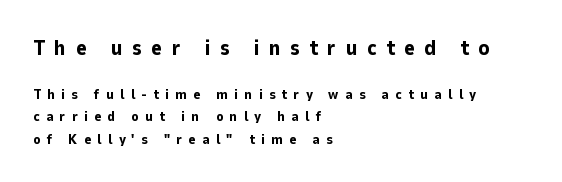
The image shows 21 px bold type, upright; set left-aligned, normal line spacing (1.61x), unusually wide letter spacing (+0.44 em), not underlined; the first (top) block is 1.5x larger.
